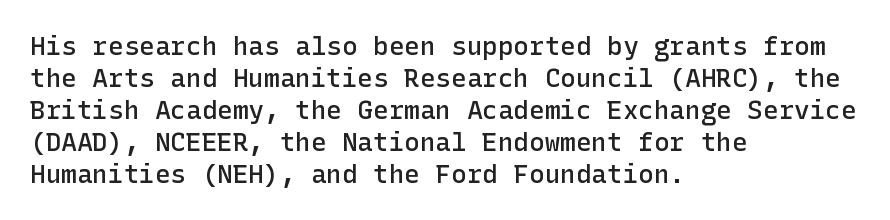
Each row of text sits above clean, open space. In CSS terms this would be text-align: left. Is the type bold? Partly — it's a semibold, heavier than regular but not fully bold. The font's upright variant was chosen for this text. Nothing unusual about the tracking: characters are spaced as the font intends.
